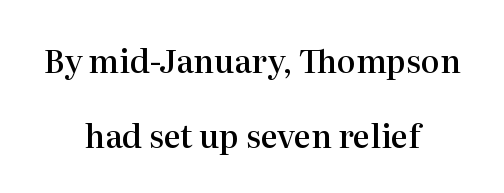
{"serif": "yes", "italic": "no", "bold": "semi", "weight": "semibold", "width": "normal", "stroke_contrast": "high", "x_height": "medium", "monospaced": "no", "underline": "no", "align": "center", "line_spacing": "loose", "line_spacing_ratio": 2.34, "letter_spacing": "normal", "letter_spacing_em": 0.0, "glyph_px": 32}
